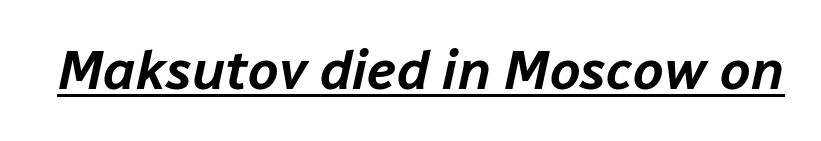
The image shows 55 px text type, italic (leaning right); set normal letter spacing, underlined; low stroke contrast and a medium x-height.
